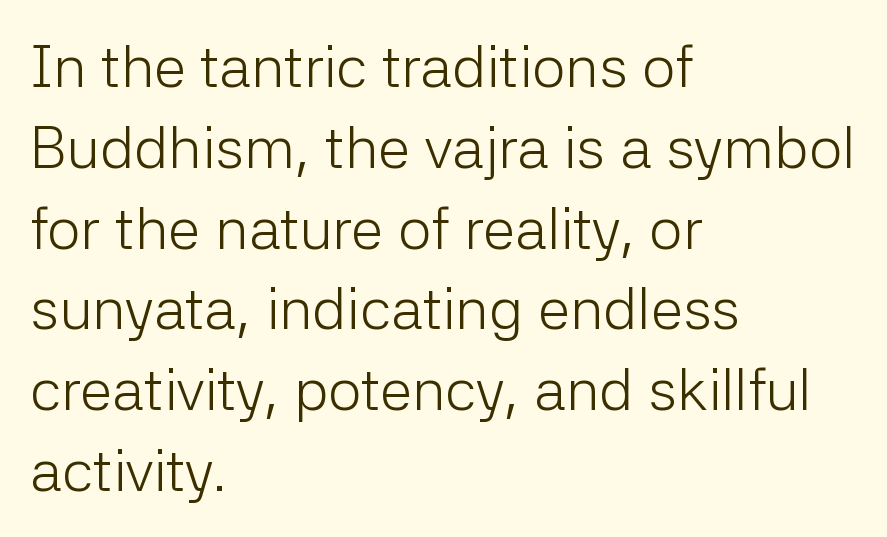
The image shows 59 px light sans-serif type, upright; set left-aligned, normal line spacing (1.37x), normal letter spacing, not underlined; low stroke contrast and a medium x-height.
